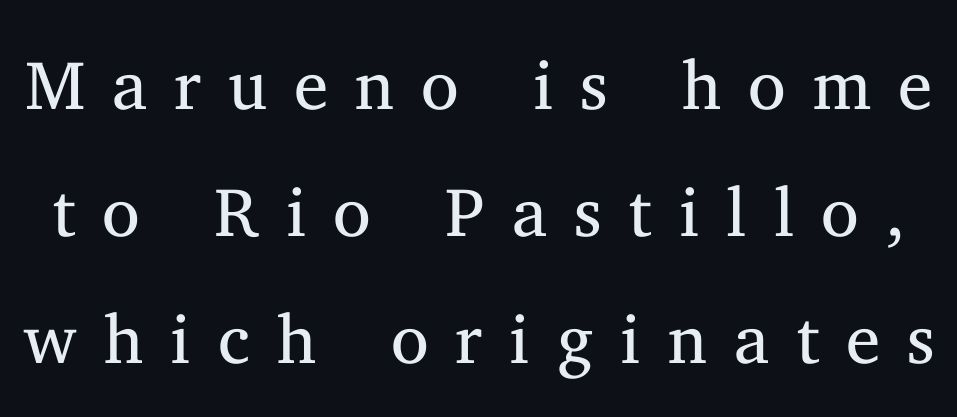
The image shows 69 px regular-weight serif type, upright; set line spacing 1.84x, unusually wide letter spacing (+0.39 em), not underlined; medium stroke contrast and a medium x-height.
